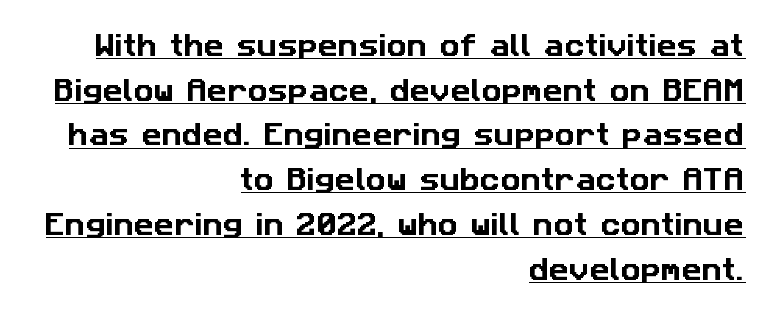
The string is rendered with underlining switched on. Leftover space on each line is placed entirely before the opening word. You could call the tracking neutral — neither tight nor loose.
